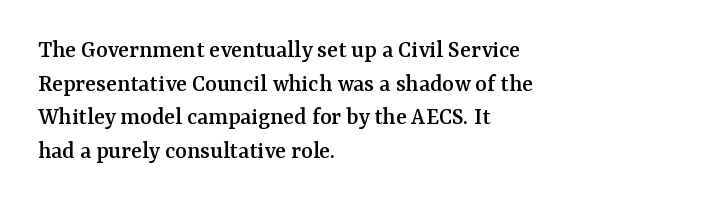
Caption: multi-line text, flush left, ragged right. The font's upright variant was chosen for this text. What stands out about the letter spacing? Nothing — it is the standard amount. Has an underline been added? It has not. This block has exactly the height ordinary leading produces.
